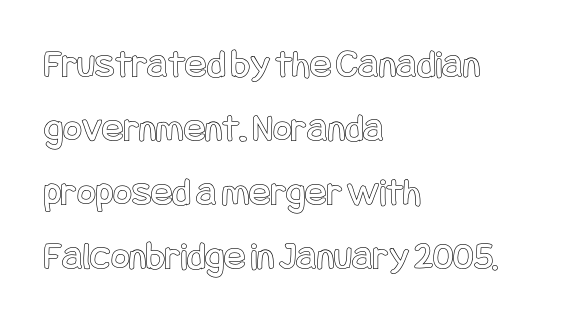
The image shows 40 px condensed type, upright; set left-aligned, normal line spacing (1.6x), normal letter spacing, not underlined; a large x-height.
